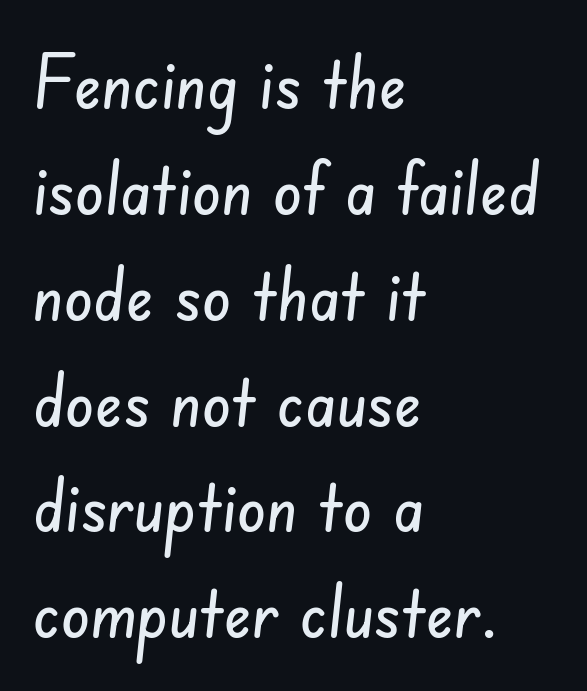
Honestly, the letter spacing is just normal — you wouldn't notice it. The passage shown is typeset with a sans-serif family. Underlining? Definitely not there. A student would call this left alignment; a typographer would say flush left, rag right. These lines are rendered in a variable-pitch font. Leading: standard.
